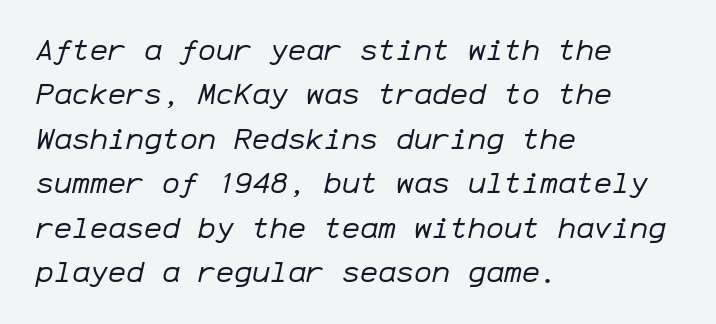
Casual observation: everything's shoved over to the left. There is no visible air inserted between adjacent glyphs. Weight: in the light-to-regular range. Regular leading. The space beneath each line is pristine and unruled.
